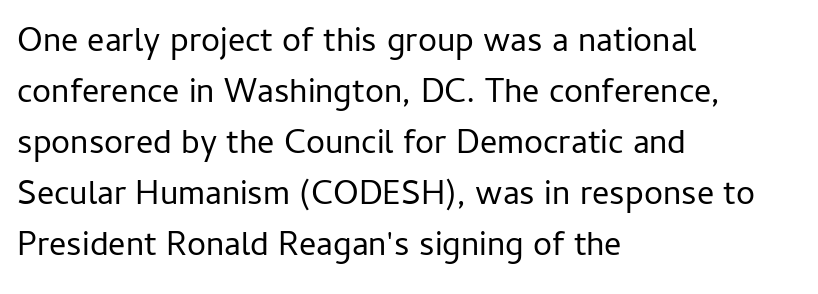
Grotesque or geometric, the face here clearly has no serifs. This is the regular roman posture of the typeface. The face used here is proportionally spaced, like ordinary book or web type. Inter-character spacing is left at the font's built-in metrics. Underlining? Definitely not there.
